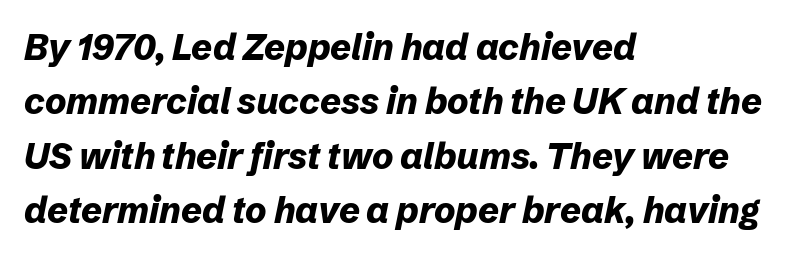
{"italic": "yes", "lean": "right", "slant_degrees": 12, "bold": "yes", "weight": "bold", "width": "normal", "stroke_contrast": "low", "x_height": "medium", "monospaced": "no", "underline": "no", "align": "left", "line_spacing": "normal", "line_spacing_ratio": 1.51, "letter_spacing": "normal", "letter_spacing_em": 0.0, "glyph_px": 36}
